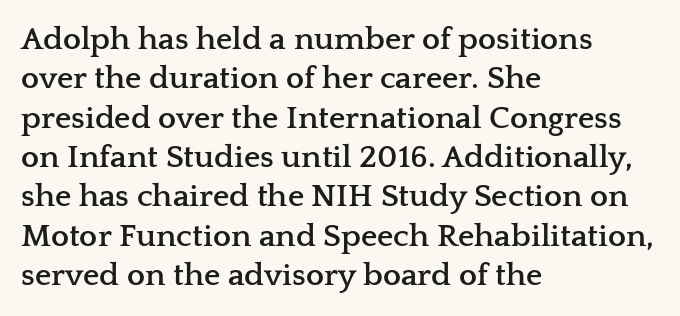
Glyph-to-glyph distance matches everyday printed text. The rag falls on the right side of this text block. Varying glyph widths throughout — classic text-font behaviour. Upright lettering throughout.
